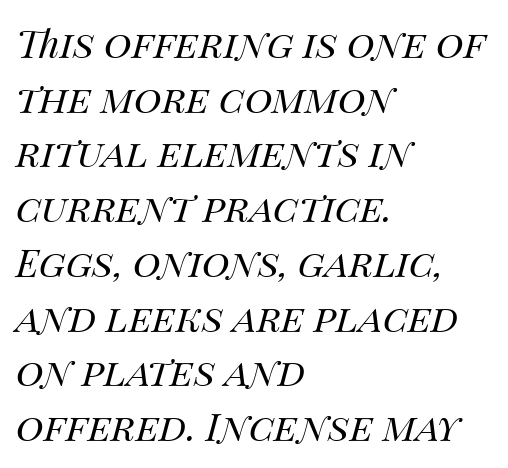
Honestly, there is no underline to notice here at all. The axis of the letterforms is tilted away from vertical. This sample is left-justified, so line endings fall wherever the words run out. Letters have the restrained weight of plain body copy at most.
